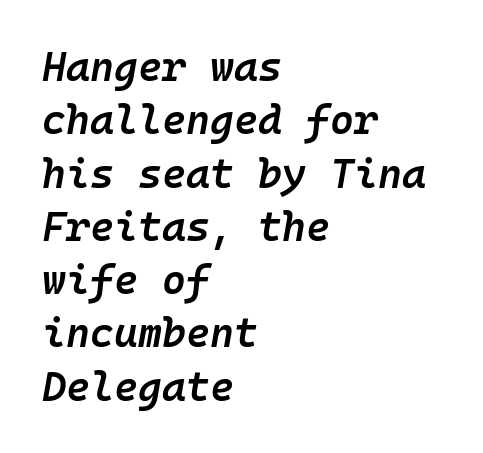
This block has exactly the height ordinary leading produces. Every character here occupies the same horizontal width, giving the sample a typewriter-like rhythm. These lines are set flush left with a ragged right edge. Typesetter's note: demi weight, one step under bold. The whole block is typeset with a tilt.
